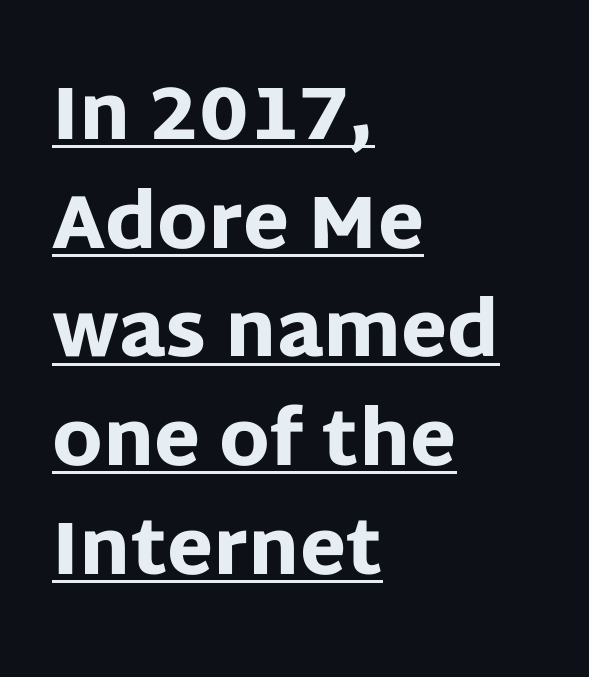
{"serif": "no", "italic": "no", "bold": "yes", "weight": "heavy", "width": "normal", "stroke_contrast": "low", "x_height": "large", "monospaced": "no", "underline": "yes", "align": "left", "line_spacing": "normal", "line_spacing_ratio": 1.45, "letter_spacing": "normal", "letter_spacing_em": 0.0, "glyph_px": 75}
